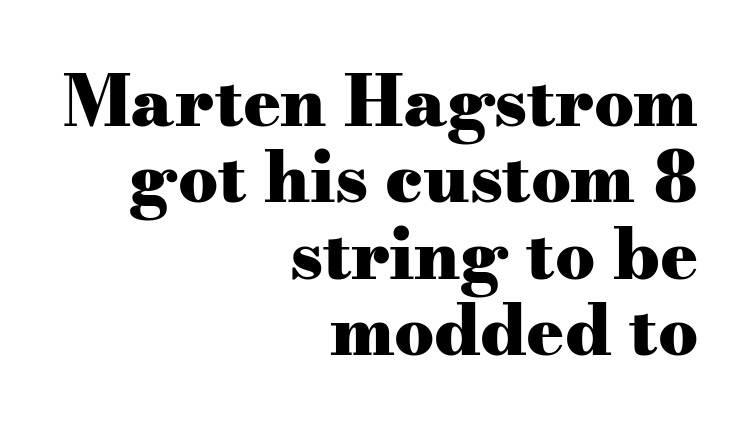
The image shows 70 px heavy, wide serif type, upright; set right-aligned, tight line spacing (1.09x), normal letter spacing, not underlined; medium stroke contrast and a small x-height.
